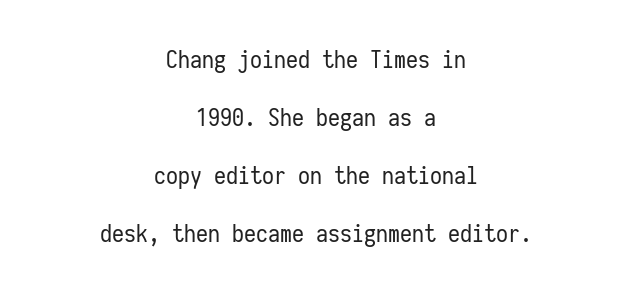
{"italic": "no", "bold": "no", "underline": "no", "align": "center", "line_spacing": "loose", "line_spacing_ratio": 2.41, "letter_spacing": "normal", "letter_spacing_em": 0.0, "glyph_px": 24}
